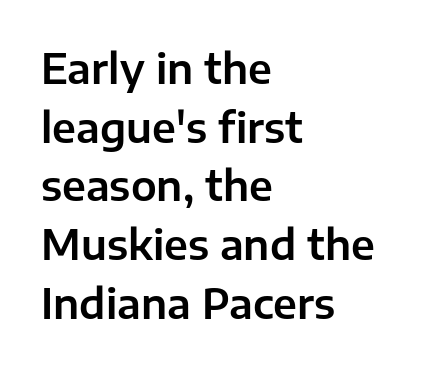
The string is rendered with underlining switched off. This is the regular roman posture of the typeface. The designer went with a sans here, leaving each stem footless. Letter spacing: default. A classic flush-left, rag-right setting is used for this passage. The passage shown stacks its lines at a standard gap.
